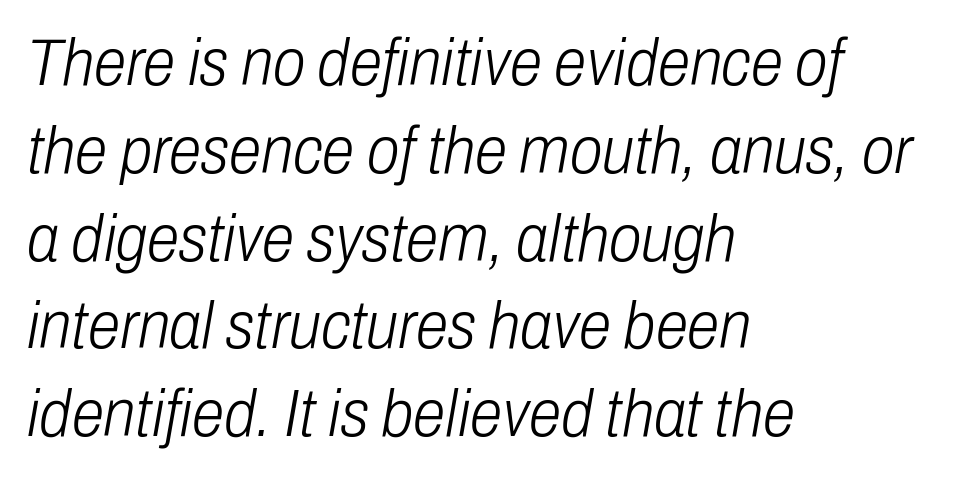
{"italic": "yes", "lean": "right", "slant_degrees": 10, "bold": "no", "weight": "light", "width": "condensed", "stroke_contrast": "low", "x_height": "medium", "monospaced": "no", "underline": "no", "align": "left", "line_spacing": "normal", "line_spacing_ratio": 1.33, "letter_spacing": "normal", "letter_spacing_em": 0.0, "glyph_px": 66}
